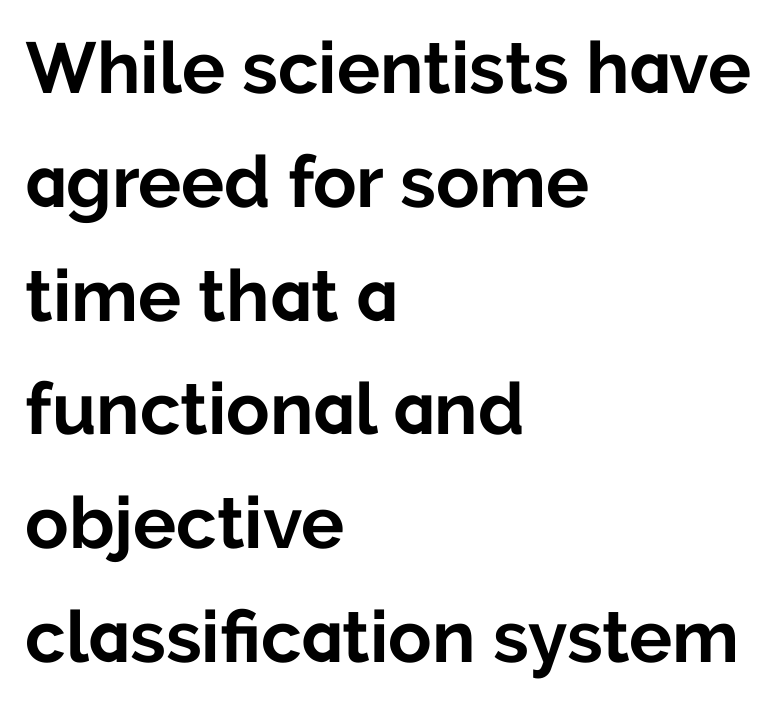
Q: Is the text bold? A: Yes.
Q: Is the text italic (slanted)? A: No, it is upright.
Q: Is the typeface a serif or a sans-serif typeface? A: Sans-serif.
Q: Is the text underlined? A: No.
Q: How is the paragraph aligned? A: Left-aligned.
Q: Is the spacing between letters normal or unusually wide? A: Normal.
Q: Is the spacing between lines tight, normal or loose? A: Normal.
Q: Width (condensed, normal, or wide)? A: Normal.
Q: Stroke contrast? A: Low.
Q: x-height? A: Medium.
Q: Monospaced? A: No.
